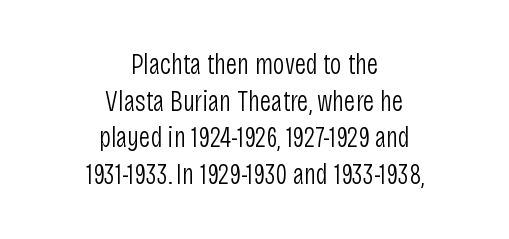
Q: Is the text bold? A: No.
Q: Is the text italic (slanted)? A: No, it is upright.
Q: Is the typeface a serif or a sans-serif typeface? A: Sans-serif.
Q: Is the text underlined? A: No.
Q: How is the paragraph aligned? A: Centered.
Q: Is the spacing between letters normal or unusually wide? A: Normal.
Q: Is the spacing between lines tight, normal or loose? A: Normal.
Q: Width (condensed, normal, or wide)? A: Condensed.
Q: Stroke contrast? A: Low.
Q: x-height? A: Large.
Q: Monospaced? A: No.
